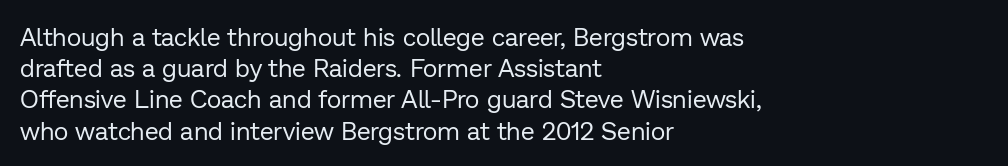
Spacing between characters is what you'd get straight out of the box. Ordinary non-slanted type is in use. The compositor pushed each line to the left boundary. Rows of type keep a routine distance in the vertical direction.
